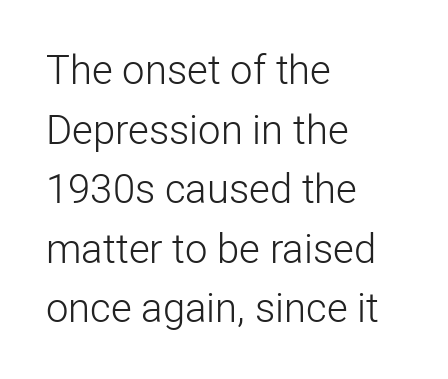
{"serif": "no", "italic": "no", "bold": "no", "weight": "light", "width": "normal", "stroke_contrast": "low", "x_height": "medium", "monospaced": "no", "underline": "no", "align": "left", "line_spacing": "normal", "line_spacing_ratio": 1.49, "letter_spacing": "normal", "letter_spacing_em": 0.0, "glyph_px": 40}
